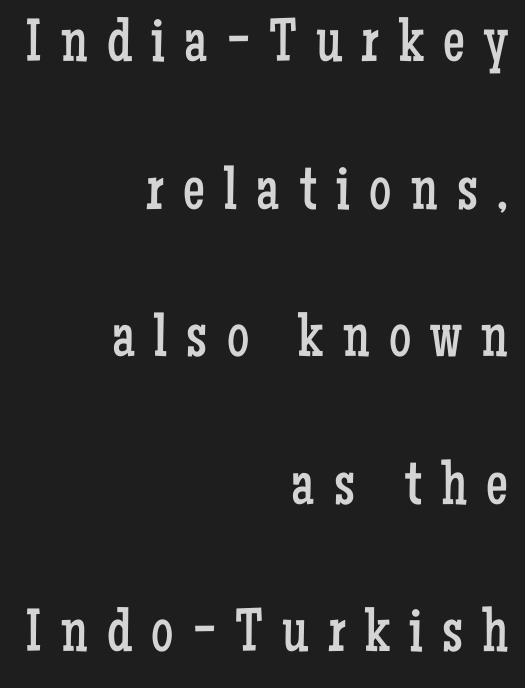
Character widths vary here, with narrow letters taking less room than wide ones. The space beneath each line is pristine and unruled. Heaviness? Minimal to ordinary, like unemphasized prose. Every character sits straight up, as roman type does. Teacher's note: observe the even right margin — that is flush-right alignment.
